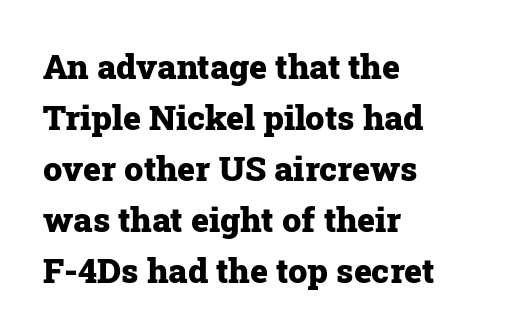
Q: Is the text bold? A: Yes.
Q: Is the text italic (slanted)? A: No, it is upright.
Q: Is the typeface a serif or a sans-serif typeface? A: Serif.
Q: Is the text underlined? A: No.
Q: How is the paragraph aligned? A: Left-aligned.
Q: Is the spacing between letters normal or unusually wide? A: Normal.
Q: Is the spacing between lines tight, normal or loose? A: Normal.
Q: Width (condensed, normal, or wide)? A: Normal.
Q: Stroke contrast? A: Low.
Q: x-height? A: Medium.
Q: Monospaced? A: No.
